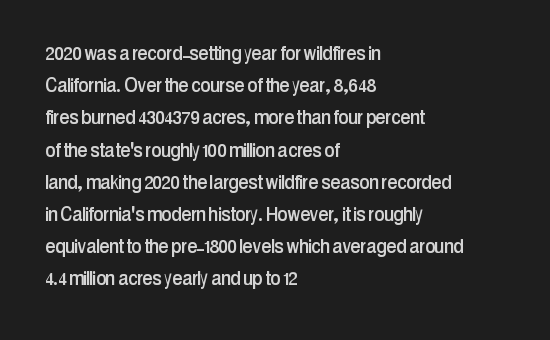
The image shows 23 px text type, upright; set left-aligned, normal line spacing (1.4x), normal letter spacing, not underlined.
